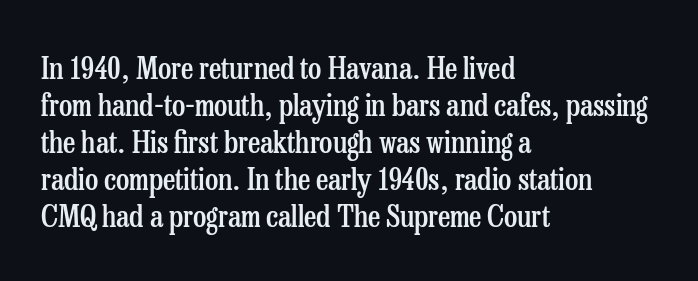
Plain, unruled lines of type. Posture: vertical. The gaps between neighbouring characters are ordinary and unremarkable. A typesetter would call this proportional, since set widths differ per character. Weight: semibold (demi).
